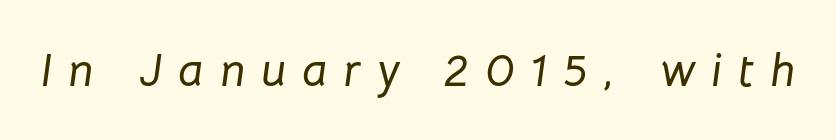
Descender tails drop into unmarked territory. These lines are rendered in a variable-pitch font. Slanted lettering throughout. Inter-character spacing is expanded well beyond the font's built-in metrics.
